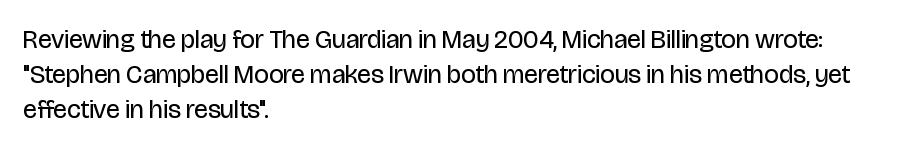
{"italic": "no", "bold": "no", "underline": "no", "align": "left", "line_spacing": "normal", "line_spacing_ratio": 1.34, "letter_spacing": "normal", "letter_spacing_em": 0.0, "glyph_px": 26}
